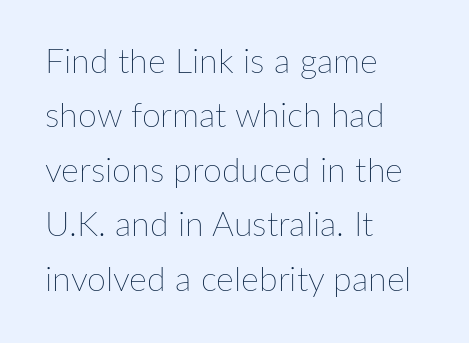
The image shows 34 px thin type, upright; set left-aligned, normal line spacing (1.6x), normal letter spacing, not underlined; low stroke contrast and a medium x-height.
